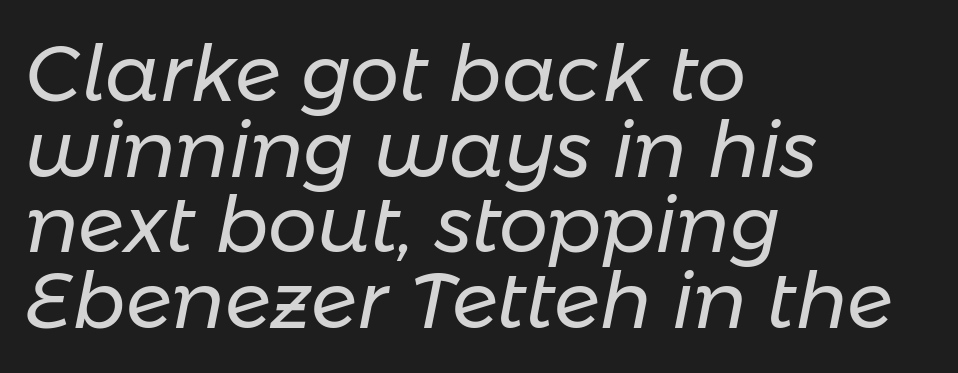
The image shows 78 px regular-weight type, italic (leaning right); set left-aligned, tight line spacing (0.97x), normal letter spacing, not underlined; low stroke contrast and a medium x-height.
